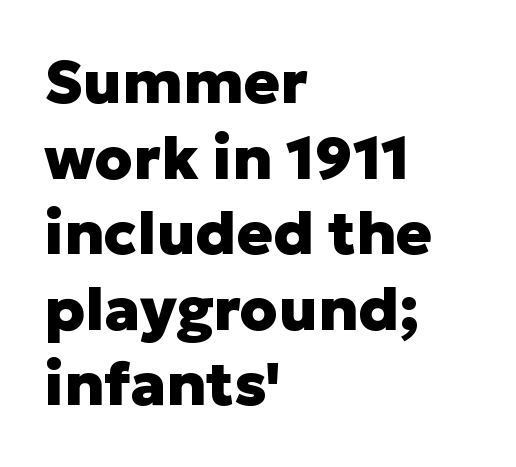
Every row of glyphs begins at an identical x-position on the left. Its strokes are broad and dark, the hallmark of bold type. Nope, not italic — everything's standing straight. Think of a printed novel: that variable character pitch is what you see here. Compared with typical body copy, the letter spacing here is the same. Check the space under the baseline: it is left empty.
